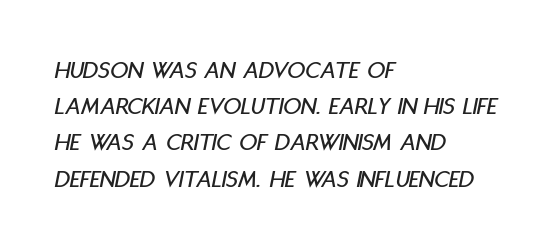
The image shows 25 px text type, italic (leaning right); set left-aligned, normal line spacing (1.45x), normal letter spacing, not underlined.
